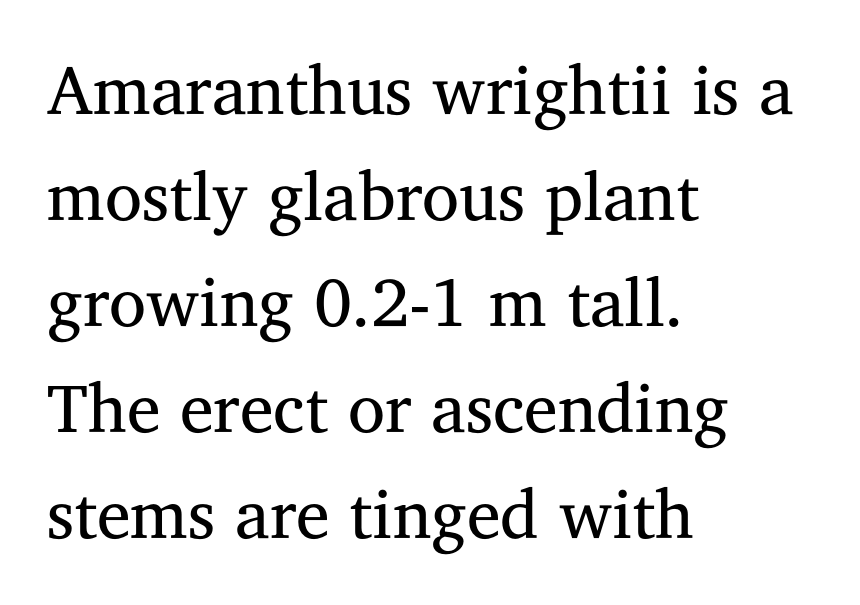
The image shows 68 px regular-weight serif type, upright; set left-aligned, normal line spacing (1.56x), normal letter spacing, not underlined; medium stroke contrast and a medium x-height.
